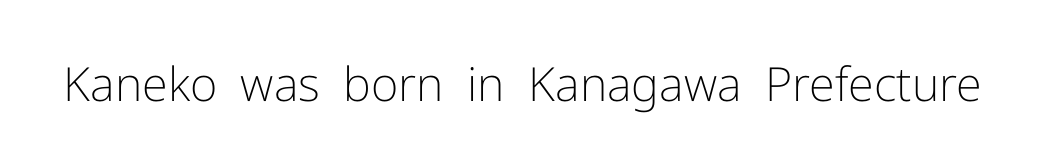
Q: Is the text bold? A: No.
Q: Is the text italic (slanted)? A: No, it is upright.
Q: Is the typeface a serif or a sans-serif typeface? A: Sans-serif.
Q: Is the text underlined? A: No.
Q: Is the spacing between letters normal or unusually wide? A: Normal.
Q: Width (condensed, normal, or wide)? A: Normal.
Q: Stroke contrast? A: Low.
Q: x-height? A: Medium.
Q: Monospaced? A: No.
